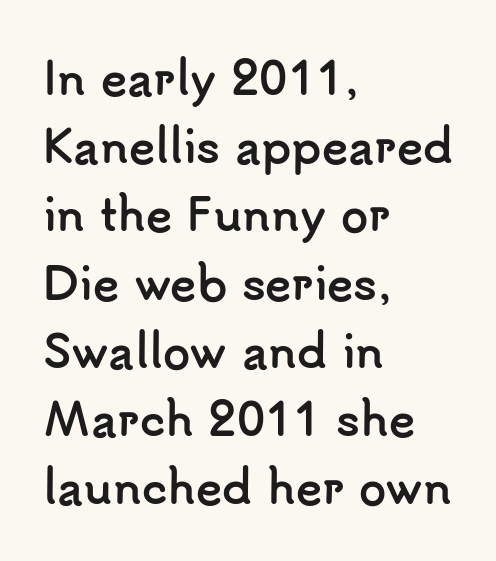
The image shows 44 px semibold sans-serif type, upright; set left-aligned, normal line spacing (1.55x), normal letter spacing, not underlined; low stroke contrast and a small x-height.
